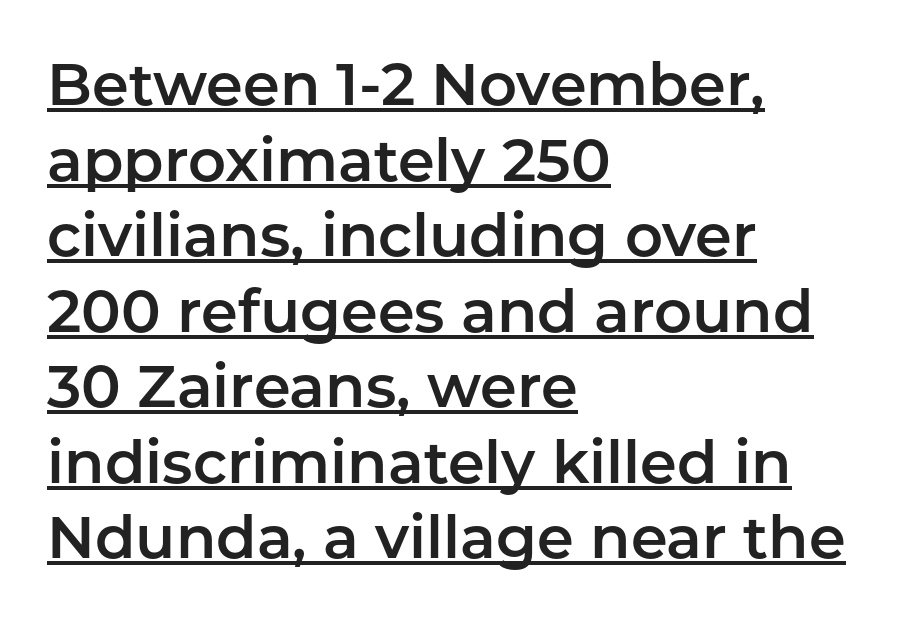
Q: Is the text italic (slanted)? A: No, it is upright.
Q: Is the typeface a serif or a sans-serif typeface? A: Sans-serif.
Q: Is the text underlined? A: Yes.
Q: How is the paragraph aligned? A: Left-aligned.
Q: Is the spacing between letters normal or unusually wide? A: Normal.
Q: Is the spacing between lines tight, normal or loose? A: Normal.
Q: Width (condensed, normal, or wide)? A: Normal.
Q: Stroke contrast? A: Low.
Q: x-height? A: Medium.
Q: Monospaced? A: No.
